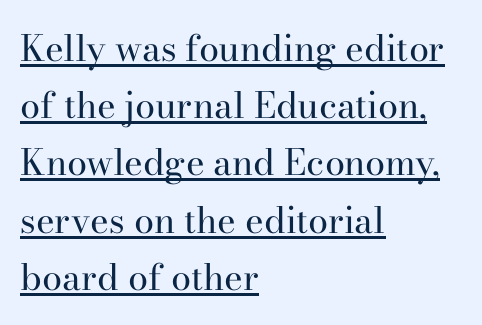
{"serif": "yes", "italic": "no", "bold": "no", "weight": "regular", "width": "normal", "stroke_contrast": "high", "x_height": "small", "monospaced": "no", "underline": "yes", "align": "left", "line_spacing": "normal", "line_spacing_ratio": 1.59, "letter_spacing": "normal", "letter_spacing_em": 0.0, "glyph_px": 36}
